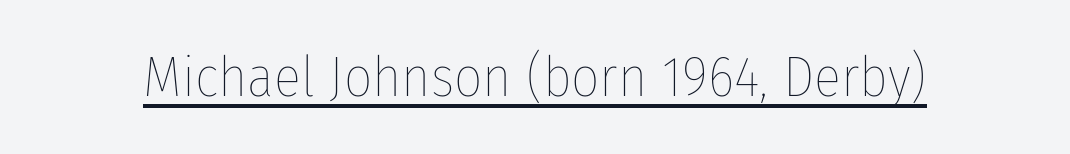
{"italic": "no", "bold": "no", "weight": "thin", "width": "condensed", "stroke_contrast": "low", "x_height": "medium", "monospaced": "no", "underline": "yes", "letter_spacing": "normal", "letter_spacing_em": 0.0, "glyph_px": 56}
